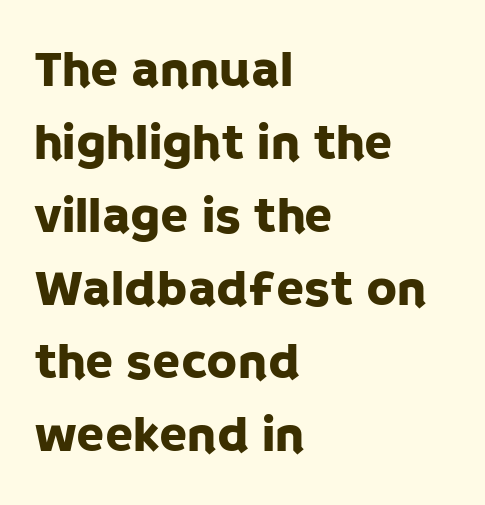
Q: Is the text italic (slanted)? A: No, it is upright.
Q: Is the typeface a serif or a sans-serif typeface? A: Sans-serif.
Q: Is the text underlined? A: No.
Q: How is the paragraph aligned? A: Left-aligned.
Q: Is the spacing between letters normal or unusually wide? A: Normal.
Q: Is the spacing between lines tight, normal or loose? A: Normal.
Q: Width (condensed, normal, or wide)? A: Normal.
Q: Stroke contrast? A: Low.
Q: x-height? A: Large.
Q: Monospaced? A: No.
